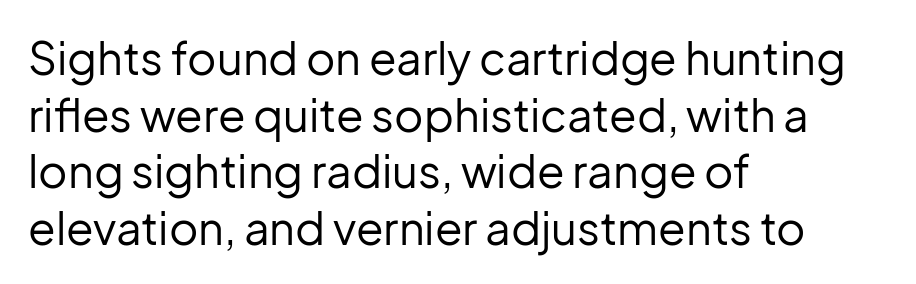
A typesetter would call this zero additional tracking. The rag falls on the right side of this text block. The typesetting does not lean heavy: it is not bold. Has an underline been added? It has not.
